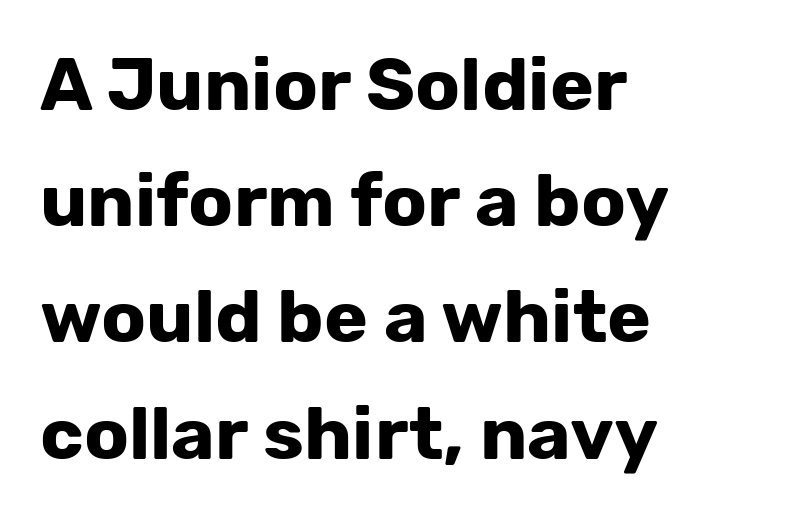
{"serif": "no", "italic": "no", "bold": "yes", "weight": "bold", "width": "normal", "stroke_contrast": "low", "x_height": "medium", "monospaced": "no", "underline": "no", "align": "left", "line_spacing": "normal", "line_spacing_ratio": 1.57, "letter_spacing": "normal", "letter_spacing_em": 0.0, "glyph_px": 74}
